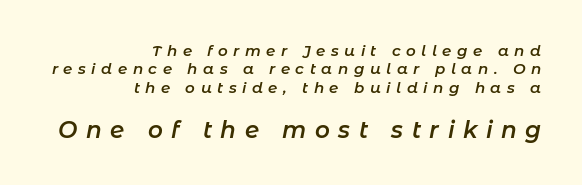
The tracking jumps out immediately: characters are airy and widely separated. Does the weight exceed regular? Yes, but only to semibold. The letters are slanted; this is an italic face. Does the copy run flush right? Yes — the right margin is perfectly even. Size contrast runs from small at the top to large at the bottom.
